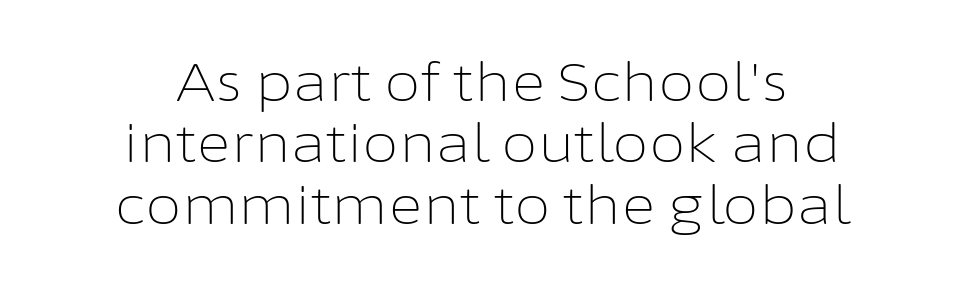
The image shows 53 px light sans-serif type, upright; set centered, line spacing 1.16x, normal letter spacing, not underlined; low stroke contrast and a medium x-height.
